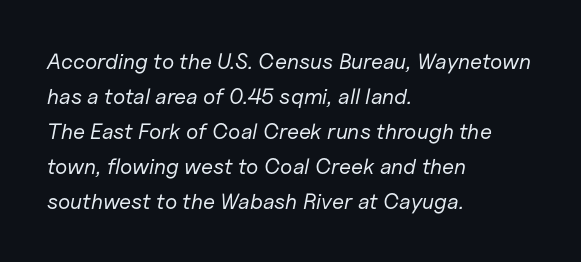
Q: Is the text bold? A: No.
Q: Is the text italic (slanted)? A: Yes, it leans right by about 11 degrees.
Q: Is the text underlined? A: No.
Q: How is the paragraph aligned? A: Left-aligned.
Q: Is the spacing between letters normal or unusually wide? A: Normal.
Q: Is the spacing between lines tight, normal or loose? A: Normal.
